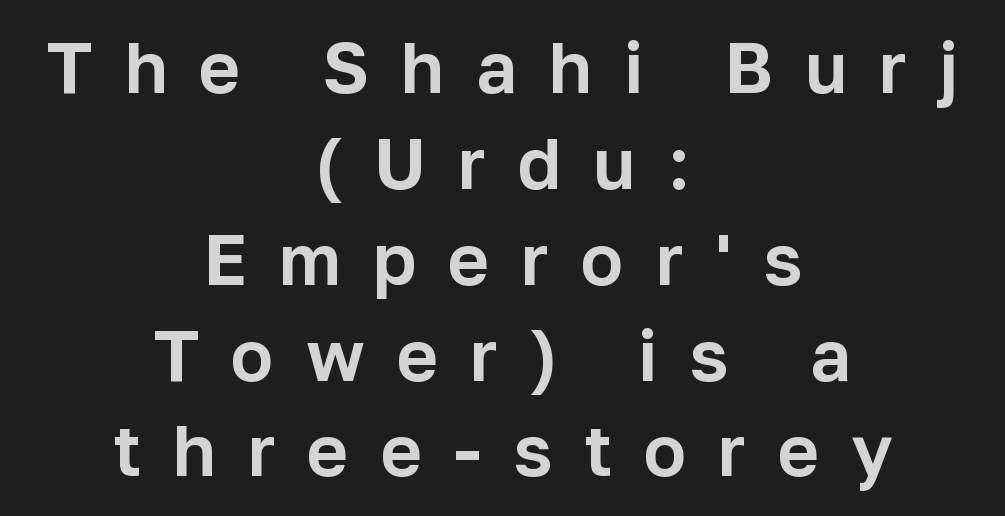
The image shows 71 px sans-serif type, upright; set centered, normal line spacing (1.35x), unusually wide letter spacing (+0.45 em), not underlined; low stroke contrast and a medium x-height.
